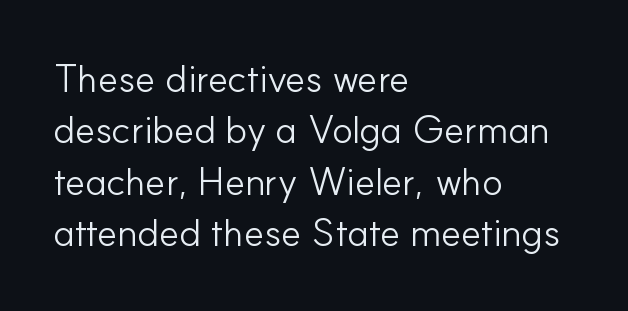
Q: Is the text bold? A: No.
Q: Is the text italic (slanted)? A: No, it is upright.
Q: Is the typeface a serif or a sans-serif typeface? A: Sans-serif.
Q: Is the text underlined? A: No.
Q: How is the paragraph aligned? A: Left-aligned.
Q: Is the spacing between letters normal or unusually wide? A: Normal.
Q: Is the spacing between lines tight, normal or loose? A: Normal.
Q: Width (condensed, normal, or wide)? A: Normal.
Q: Stroke contrast? A: Low.
Q: x-height? A: Small.
Q: Monospaced? A: No.
